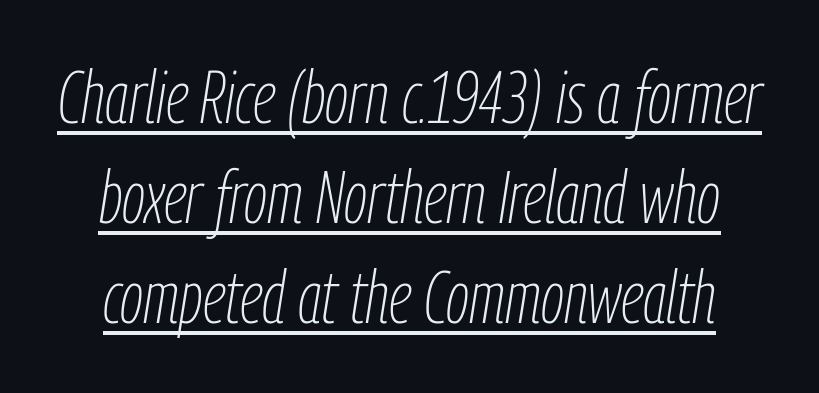
Note the varied advance widths — an 'i' is clearly narrower than an 'm'. Regarding leading, the lines here are spaced in the standard way. Heaviness? Minimal to ordinary, like unemphasized prose. Decoration check: the copy is underlined.
